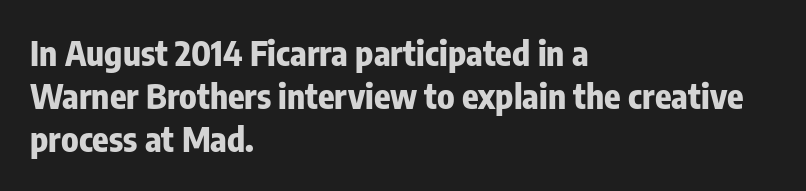
The letters advance in unequal steps, a hallmark of proportional type. The strokes are fattened all the way to bold. If you drew a ruler down the left edge, every line would touch it. This is sans-serif lettering, the kind often seen on screens and signage. The rendering uses a moderate line-height, typical for paragraphs. Nope, not italic — everything's standing straight.
